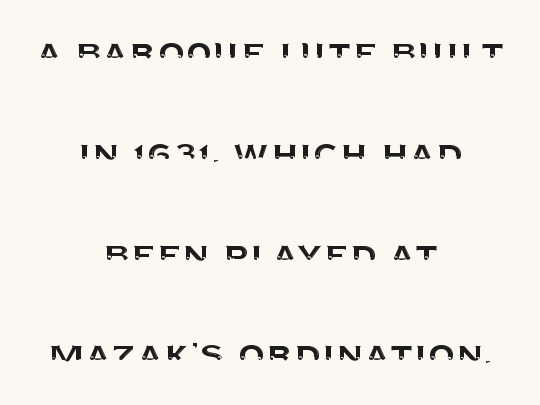
This rendering uses center alignment, leaving both contours irregular but symmetric. Words appear dense and cohesive because spacing is normal. Is this a fixed-width face? No — the glyphs have proportional, varying widths. The type family on display is of the sans-serif kind. What's the leading like? Stretched, with rows far apart. Tall strokes in this sample are plumb rather than angled.
